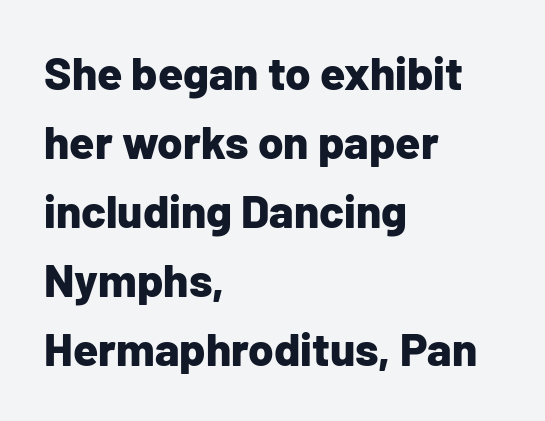
{"serif": "no", "italic": "no", "bold": "yes", "weight": "bold", "width": "normal", "stroke_contrast": "low", "x_height": "medium", "monospaced": "no", "underline": "no", "align": "left", "line_spacing": "normal", "line_spacing_ratio": 1.5, "letter_spacing": "normal", "letter_spacing_em": 0.0, "glyph_px": 46}
